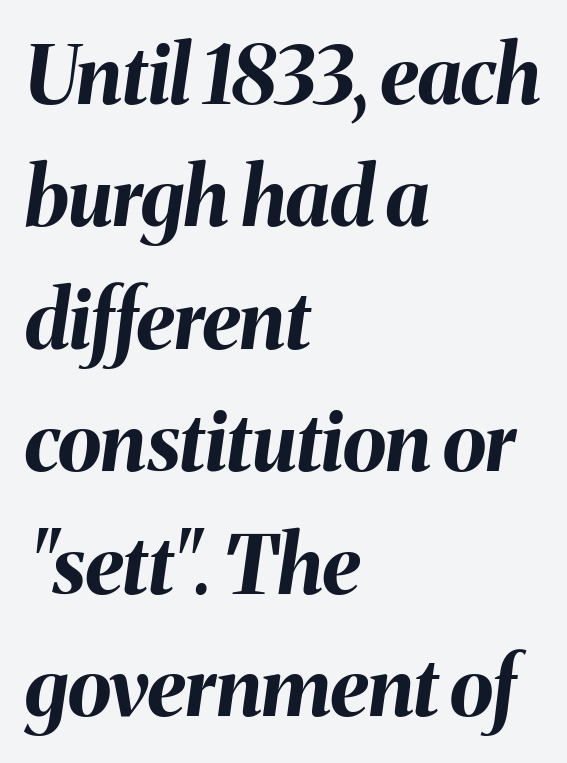
Q: Is the text bold? A: Yes.
Q: Is the text italic (slanted)? A: Yes, it leans right by about 8 degrees.
Q: Is the text underlined? A: No.
Q: How is the paragraph aligned? A: Left-aligned.
Q: Is the spacing between letters normal or unusually wide? A: Normal.
Q: Is the spacing between lines tight, normal or loose? A: Normal.
Q: Width (condensed, normal, or wide)? A: Normal.
Q: Stroke contrast? A: Medium.
Q: x-height? A: Medium.
Q: Monospaced? A: No.
